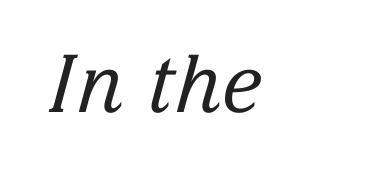
{"serif": "yes", "italic": "yes", "lean": "right", "slant_degrees": 15, "bold": "no", "weight": "regular", "width": "normal", "stroke_contrast": "low", "x_height": "medium", "monospaced": "no", "underline": "no", "letter_spacing": "normal", "letter_spacing_em": 0.0, "glyph_px": 80}
